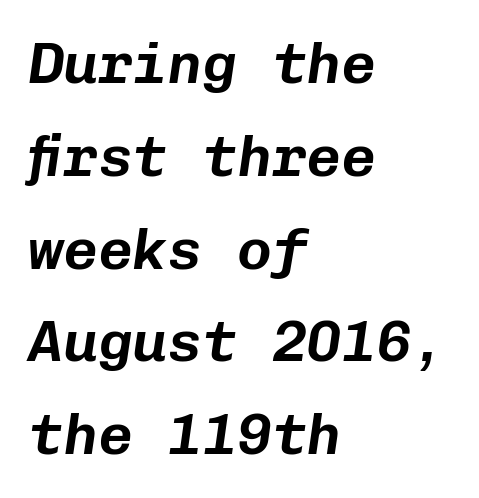
The image shows 58 px text type, italic (leaning right), monospaced; set left-aligned, normal line spacing (1.6x), normal letter spacing, not underlined; low stroke contrast and a medium x-height.
